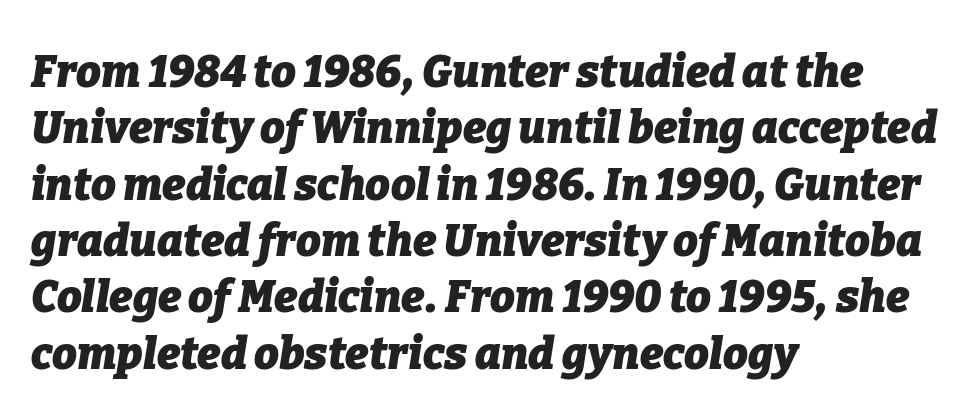
The image shows 44 px heavy type, italic (leaning right); set left-aligned, normal line spacing (1.28x), normal letter spacing, not underlined; low stroke contrast and a medium x-height.
